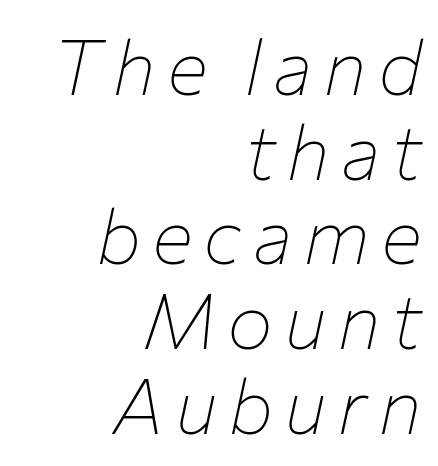
{"italic": "yes", "lean": "right", "slant_degrees": 12, "bold": "no", "weight": "thin", "width": "normal", "stroke_contrast": "low", "x_height": "medium", "monospaced": "no", "underline": "no", "align": "right", "line_spacing": "tight", "line_spacing_ratio": 1.1, "glyph_px": 77}
